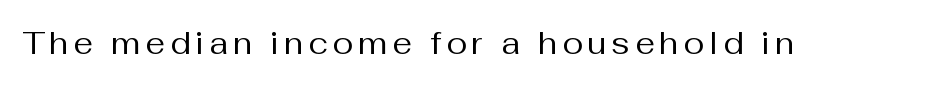
Italic? Not at all — the glyphs are vertical. Stems and bowls with no extra thickness — not bold. Unlike a traditional serif, this face leaves its strokes unadorned. Letters rest on an invisible, unmarked baseline. The rendering uses natural spacing where letterforms have individual widths.
